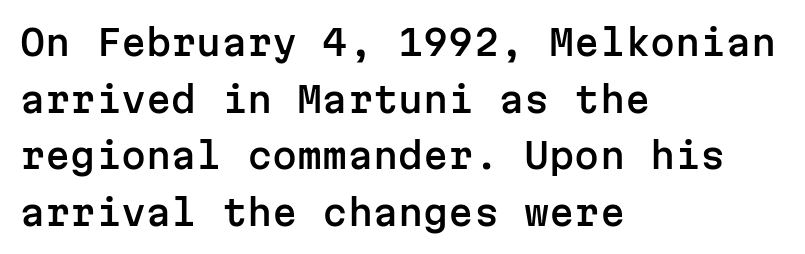
The image shows 36 px sans-serif type, upright, monospaced; set left-aligned, normal line spacing (1.57x), normal letter spacing, not underlined; low stroke contrast and a medium x-height.
